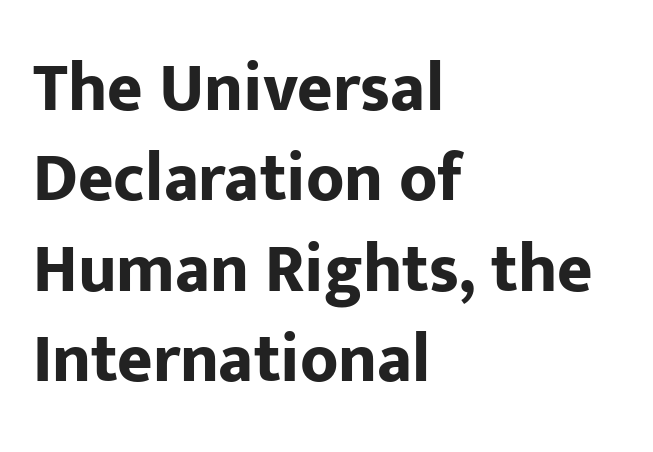
Q: Is the text bold? A: Yes.
Q: Is the text italic (slanted)? A: No, it is upright.
Q: Is the typeface a serif or a sans-serif typeface? A: Sans-serif.
Q: Is the text underlined? A: No.
Q: How is the paragraph aligned? A: Left-aligned.
Q: Is the spacing between letters normal or unusually wide? A: Normal.
Q: Is the spacing between lines tight, normal or loose? A: Normal.
Q: Width (condensed, normal, or wide)? A: Normal.
Q: Stroke contrast? A: Low.
Q: x-height? A: Medium.
Q: Monospaced? A: No.
